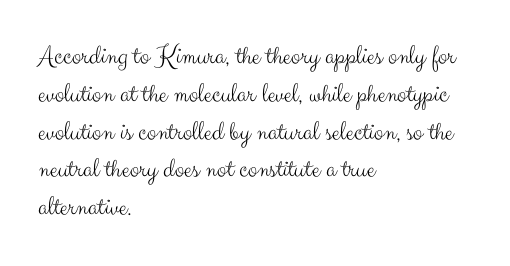
The image shows 28 px light sans-serif type; set left-aligned, normal line spacing (1.35x), normal letter spacing, not underlined; medium stroke contrast and a small x-height.
